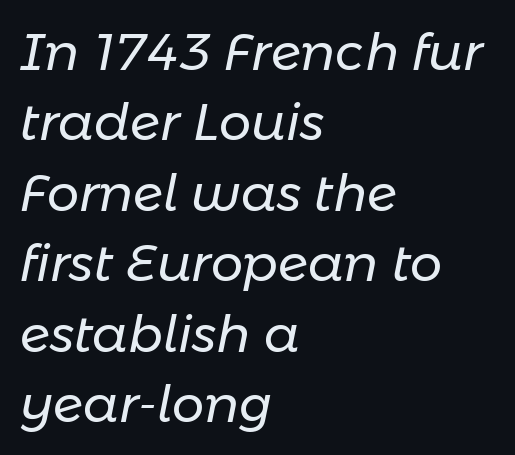
Q: Is the text bold? A: No.
Q: Is the text italic (slanted)? A: Yes, it leans right by about 11 degrees.
Q: Is the text underlined? A: No.
Q: How is the paragraph aligned? A: Left-aligned.
Q: Is the spacing between letters normal or unusually wide? A: Normal.
Q: Is the spacing between lines tight, normal or loose? A: Normal.
Q: Width (condensed, normal, or wide)? A: Normal.
Q: Stroke contrast? A: Low.
Q: x-height? A: Medium.
Q: Monospaced? A: No.
